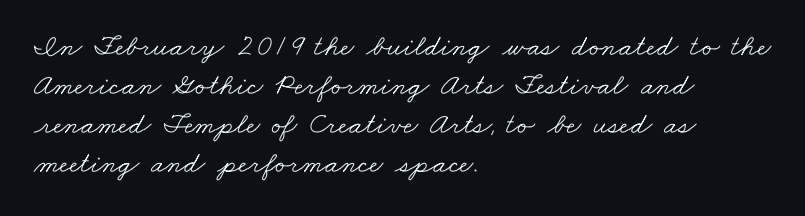
Q: Is the text bold? A: No.
Q: Is the typeface a serif or a sans-serif typeface? A: Serif.
Q: Is the text underlined? A: No.
Q: How is the paragraph aligned? A: Left-aligned.
Q: Is the spacing between letters normal or unusually wide? A: Normal.
Q: Is the spacing between lines tight, normal or loose? A: Normal.
Q: Width (condensed, normal, or wide)? A: Wide.
Q: Stroke contrast? A: Low.
Q: x-height? A: Small.
Q: Monospaced? A: No.
